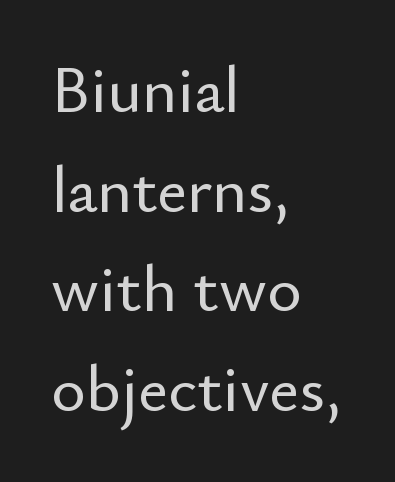
The image shows 66 px sans-serif type, upright; set left-aligned, normal line spacing (1.51x), normal letter spacing, not underlined; low stroke contrast and a small x-height.
